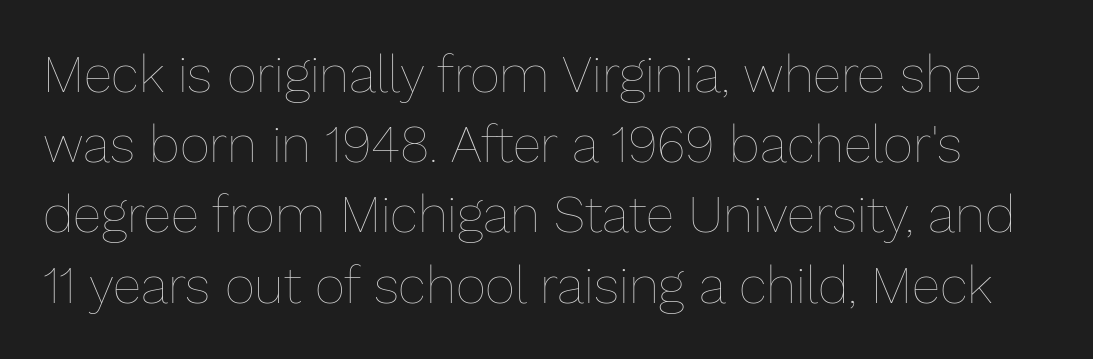
The image shows 52 px thin type, upright; set normal line spacing (1.35x), normal letter spacing, not underlined; low stroke contrast and a medium x-height.
